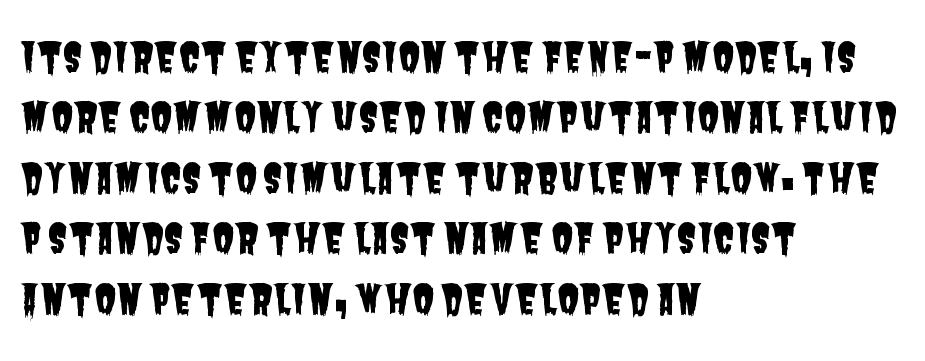
{"serif": "no", "width": "condensed", "stroke_contrast": "low", "x_height": "large", "monospaced": "no", "underline": "no", "align": "left", "line_spacing": "normal", "line_spacing_ratio": 1.51, "letter_spacing": "normal", "letter_spacing_em": 0.0, "glyph_px": 40}
